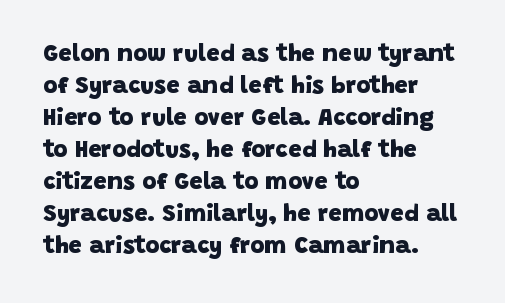
The image shows 24 px bold type; set left-aligned, normal line spacing (1.33x), normal letter spacing, not underlined.
